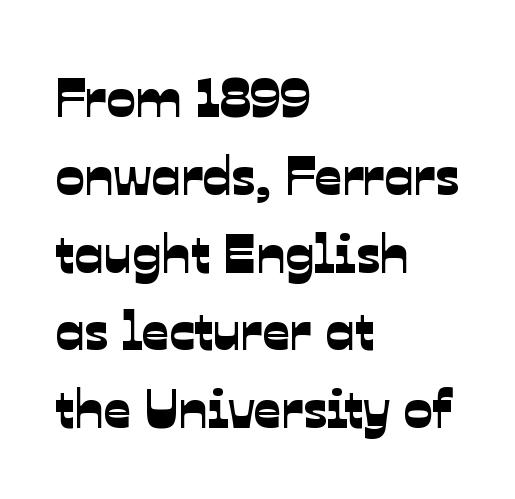
A classic flush-left, rag-right setting is used for this passage. Leading: standard. This is sans-serif lettering, the kind often seen on screens and signage. Spacing verdict: proportional, widths tailored to each character. These lines keep a tight, regular rhythm from letter to letter.
